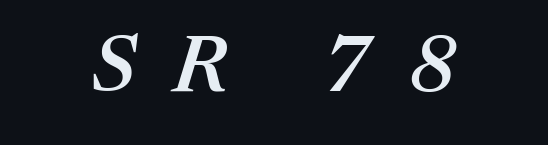
The image shows 80 px semibold type, italic (leaning right); set unusually wide letter spacing (+0.46 em), not underlined; medium stroke contrast and a medium x-height.
